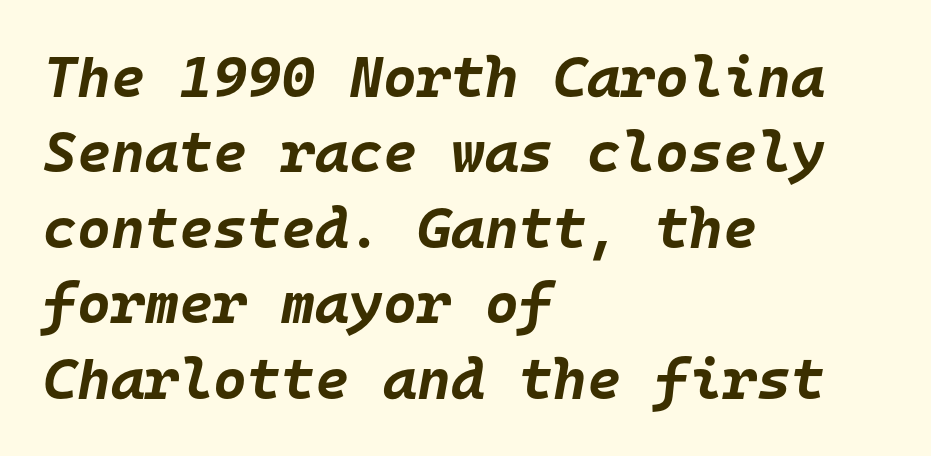
The image shows 58 px bold type, italic (leaning right), monospaced; set left-aligned, normal line spacing (1.3x), normal letter spacing, not underlined; low stroke contrast and a large x-height.
